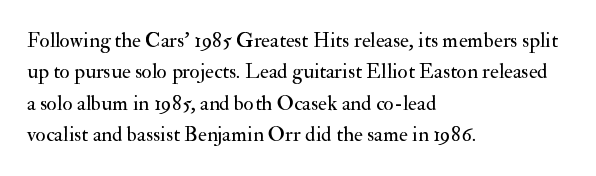
{"italic": "no", "bold": "no", "underline": "no", "align": "left", "line_spacing": "normal", "line_spacing_ratio": 1.5, "letter_spacing": "normal", "letter_spacing_em": 0.0, "glyph_px": 21}
